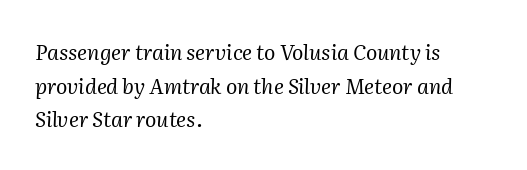
Q: Is the text bold? A: No.
Q: Is the text italic (slanted)? A: Yes, it leans right by about 2 degrees.
Q: Is the text underlined? A: No.
Q: How is the paragraph aligned? A: Left-aligned.
Q: Is the spacing between letters normal or unusually wide? A: Normal.
Q: Is the spacing between lines tight, normal or loose? A: Normal.
